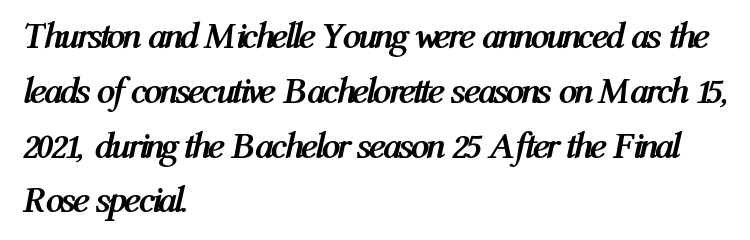
Q: Is the text bold? A: Yes.
Q: Is the text italic (slanted)? A: Yes, it leans right by about 12 degrees.
Q: Is the text underlined? A: No.
Q: How is the paragraph aligned? A: Left-aligned.
Q: Is the spacing between letters normal or unusually wide? A: Normal.
Q: Is the spacing between lines tight, normal or loose? A: Normal.
Q: Width (condensed, normal, or wide)? A: Condensed.
Q: Stroke contrast? A: Medium.
Q: x-height? A: Medium.
Q: Monospaced? A: No.
